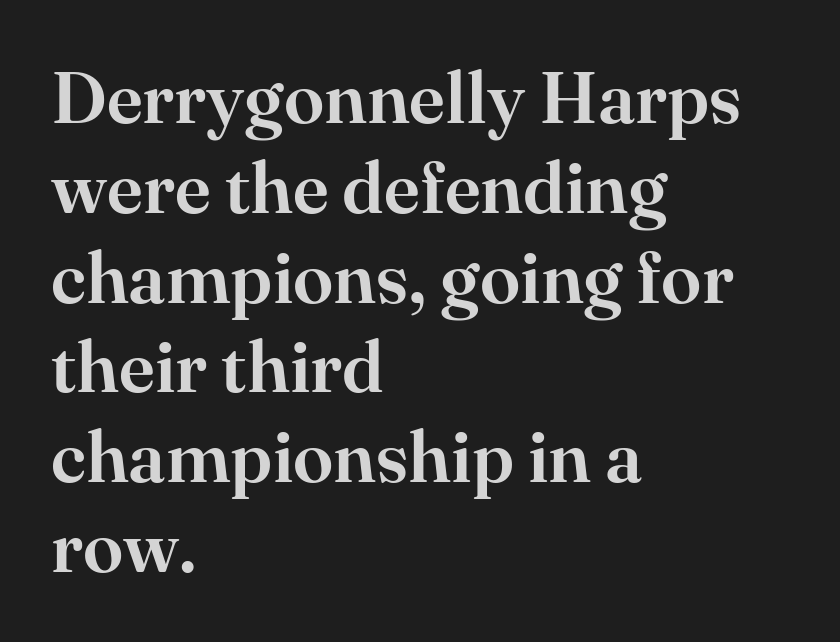
The image shows 73 px serif type, upright; set left-aligned, line spacing 1.23x, normal letter spacing, not underlined; high stroke contrast and a small x-height.
